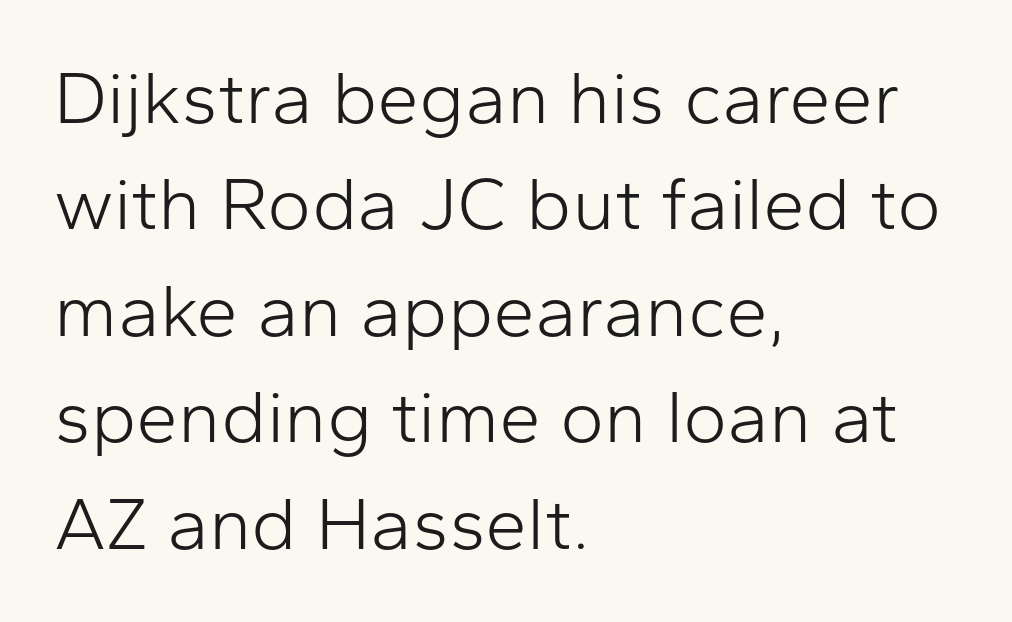
{"serif": "no", "italic": "no", "bold": "no", "weight": "light", "width": "normal", "stroke_contrast": "low", "x_height": "medium", "monospaced": "no", "underline": "no", "align": "left", "line_spacing": "normal", "line_spacing_ratio": 1.42, "letter_spacing": "normal", "letter_spacing_em": 0.0, "glyph_px": 75}
